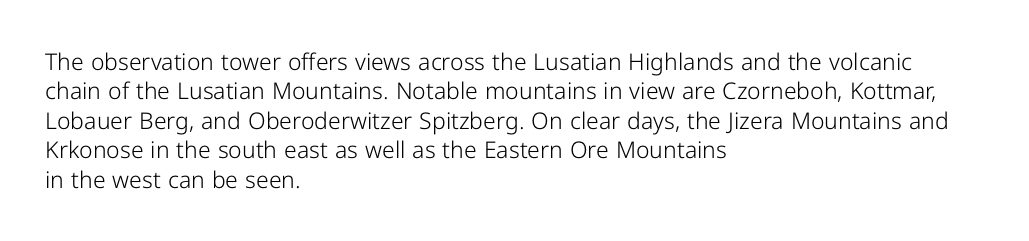
The image shows 23 px text type, upright; set left-aligned, normal line spacing (1.28x), normal letter spacing, not underlined.
